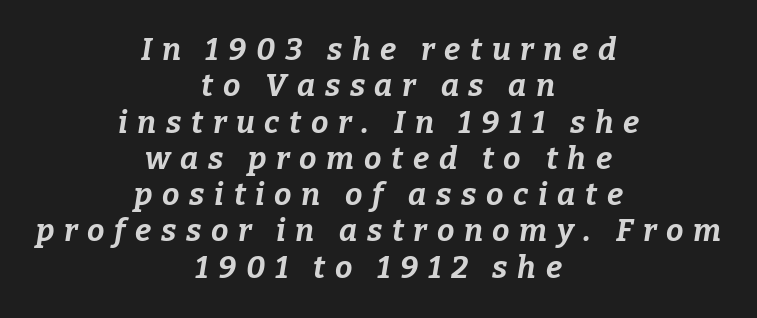
The image shows 31 px bold type, italic (leaning right); set centered, line spacing 1.17x, unusually wide letter spacing (+0.31 em), not underlined; low stroke contrast and a medium x-height.
